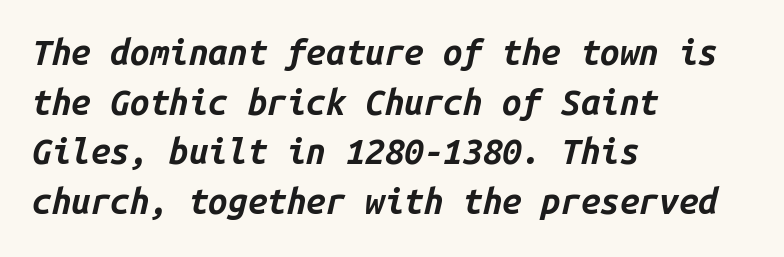
The image shows 35 px bold type, italic (leaning right), monospaced; set left-aligned, normal line spacing (1.42x), normal letter spacing, not underlined; low stroke contrast and a medium x-height.
